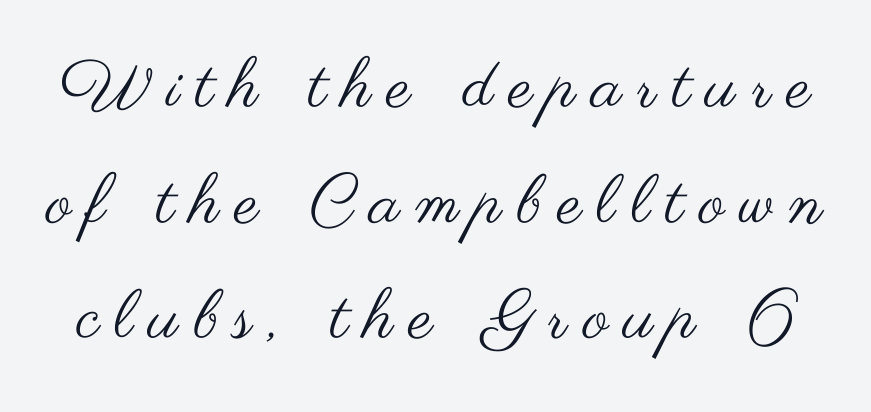
The image shows 68 px regular-weight, wide sans-serif type; set normal line spacing (1.7x), unusually wide letter spacing (+0.23 em), not underlined; medium stroke contrast and a small x-height.
